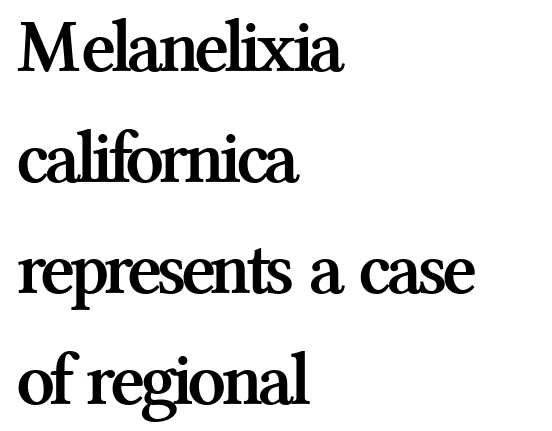
Q: Is the text bold? A: Yes.
Q: Is the text italic (slanted)? A: No, it is upright.
Q: Is the typeface a serif or a sans-serif typeface? A: Serif.
Q: Is the text underlined? A: No.
Q: How is the paragraph aligned? A: Left-aligned.
Q: Is the spacing between letters normal or unusually wide? A: Normal.
Q: Is the spacing between lines tight, normal or loose? A: Normal.
Q: Width (condensed, normal, or wide)? A: Normal.
Q: Stroke contrast? A: Medium.
Q: x-height? A: Medium.
Q: Monospaced? A: No.
